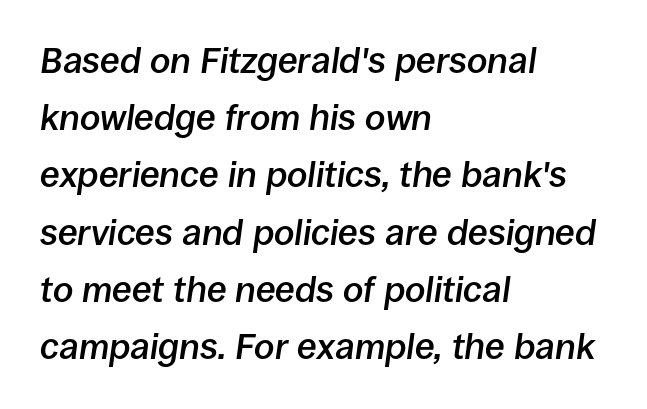
The passage shown stacks its lines at a standard gap. Varying glyph widths throughout — classic text-font behaviour. Honestly, the letter spacing is just normal — you wouldn't notice it. Looking at the ascenders, they clearly lean. Every letter is mildly thick-stroked: semibold rather than bold.
